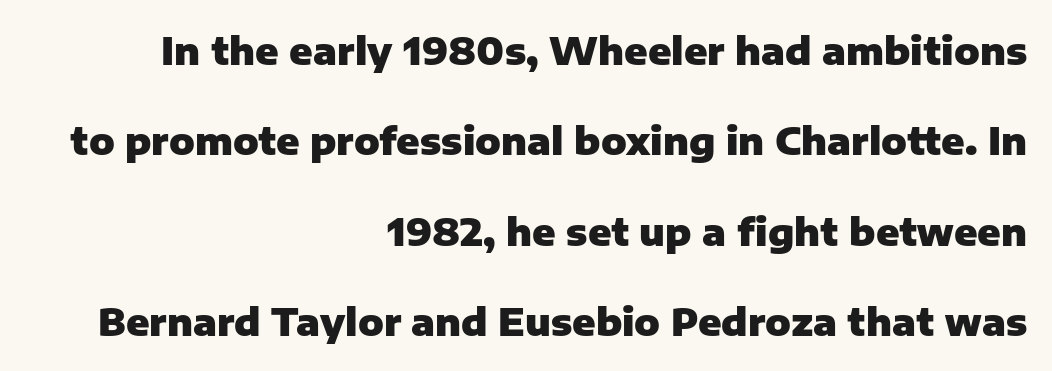
Q: Is the text bold? A: Yes.
Q: Is the text italic (slanted)? A: No, it is upright.
Q: Is the typeface a serif or a sans-serif typeface? A: Sans-serif.
Q: Is the text underlined? A: No.
Q: How is the paragraph aligned? A: Right-aligned.
Q: Is the spacing between letters normal or unusually wide? A: Normal.
Q: Is the spacing between lines tight, normal or loose? A: Loose.
Q: Width (condensed, normal, or wide)? A: Normal.
Q: Stroke contrast? A: Low.
Q: x-height? A: Medium.
Q: Monospaced? A: No.
